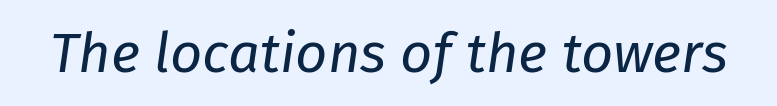
Think of a printed novel: that variable character pitch is what you see here. Letter spacing: default. Style check: oblique. Stroke mass is kept to a normal reading level or below.
